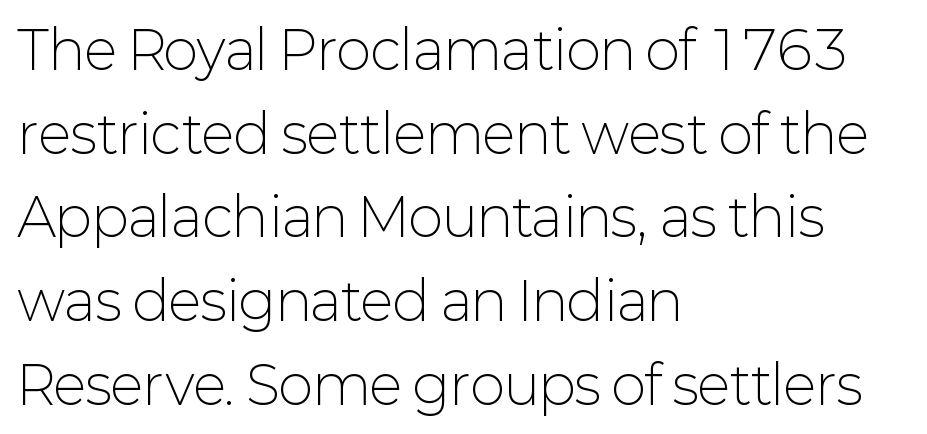
{"serif": "no", "italic": "no", "bold": "no", "weight": "light", "width": "normal", "stroke_contrast": "low", "x_height": "medium", "monospaced": "no", "underline": "no", "align": "left", "line_spacing": "normal", "line_spacing_ratio": 1.58, "letter_spacing": "normal", "letter_spacing_em": 0.0, "glyph_px": 53}
